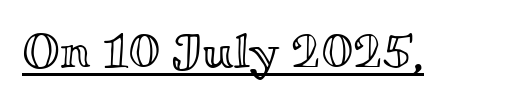
The image shows 49 px wide type, upright; set normal letter spacing, underlined; a small x-height.
